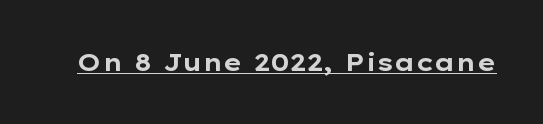
{"italic": "no", "bold": "yes", "underline": "yes", "letter_spacing": "normal", "letter_spacing_em": 0.0, "glyph_px": 24}
